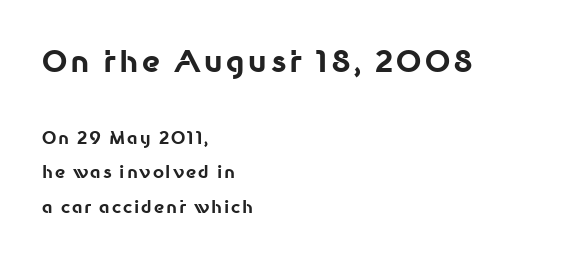
The image shows 30 px bold sans-serif type, upright; set left-aligned, loose line spacing (2.03x), not underlined; the first (top) block is 1.76x larger; low stroke contrast and a medium x-height.
